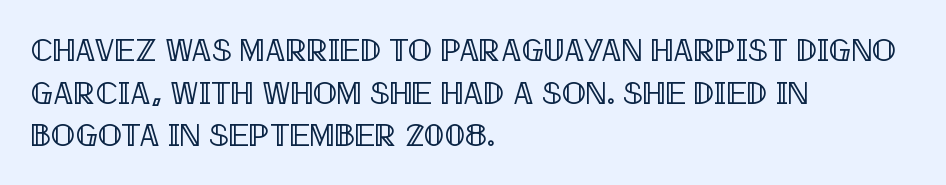
Q: Is the text italic (slanted)? A: No, it is upright.
Q: Is the text underlined? A: No.
Q: How is the paragraph aligned? A: Left-aligned.
Q: Is the spacing between letters normal or unusually wide? A: Normal.
Q: Is the spacing between lines tight, normal or loose? A: Normal.
Q: Width (condensed, normal, or wide)? A: Condensed.
Q: x-height? A: Large.
Q: Monospaced? A: No.
